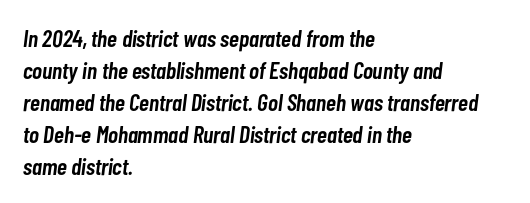
{"italic": "yes", "lean": "right", "slant_degrees": 7, "bold": "semi", "underline": "no", "align": "left", "line_spacing": "normal", "line_spacing_ratio": 1.33, "letter_spacing": "normal", "letter_spacing_em": 0.0, "glyph_px": 24}
